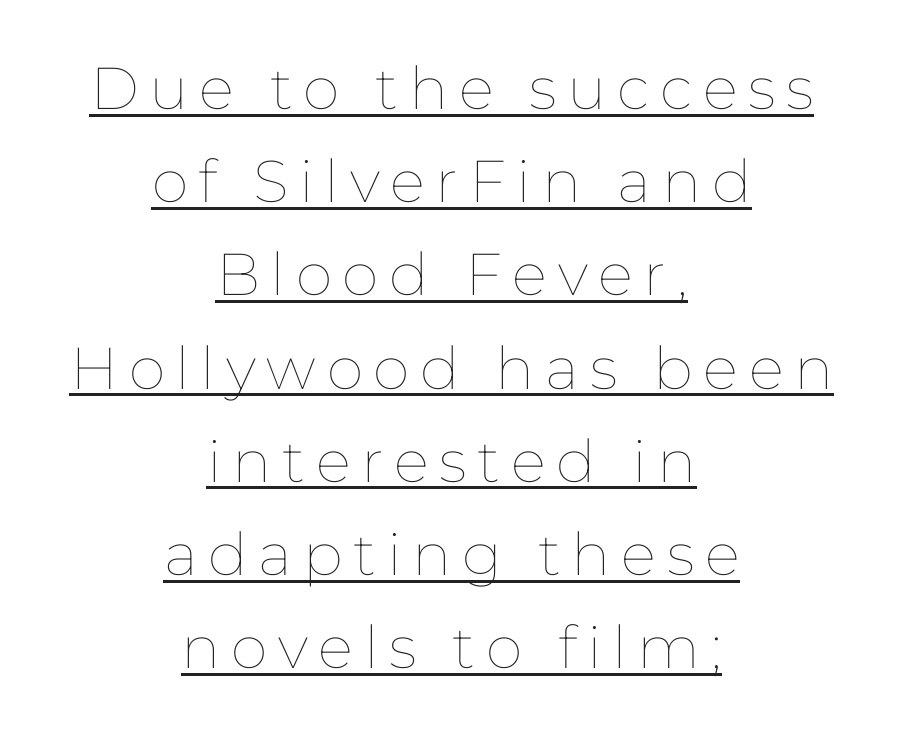
The image shows 59 px thin type, upright; set centered, normal line spacing (1.58x), underlined; low stroke contrast and a medium x-height.
